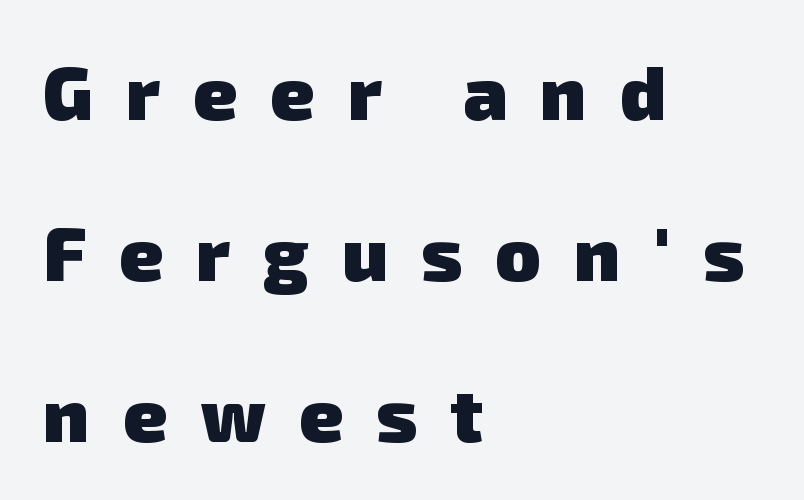
Q: Is the text bold? A: Yes.
Q: Is the typeface a serif or a sans-serif typeface? A: Sans-serif.
Q: Is the text underlined? A: No.
Q: How is the paragraph aligned? A: Left-aligned.
Q: Is the spacing between letters normal or unusually wide? A: Unusually wide.
Q: Is the spacing between lines tight, normal or loose? A: Loose.
Q: Width (condensed, normal, or wide)? A: Normal.
Q: Stroke contrast? A: Low.
Q: x-height? A: Medium.
Q: Monospaced? A: No.
